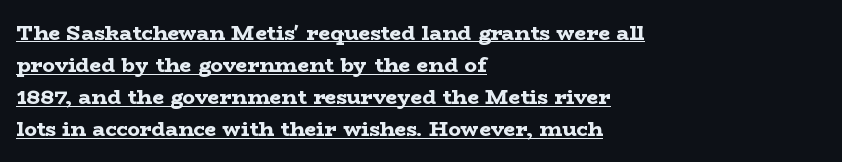
Q: Is the text bold? A: Yes.
Q: Is the text italic (slanted)? A: No, it is upright.
Q: Is the text underlined? A: Yes.
Q: How is the paragraph aligned? A: Left-aligned.
Q: Is the spacing between letters normal or unusually wide? A: Normal.
Q: Is the spacing between lines tight, normal or loose? A: Normal.
